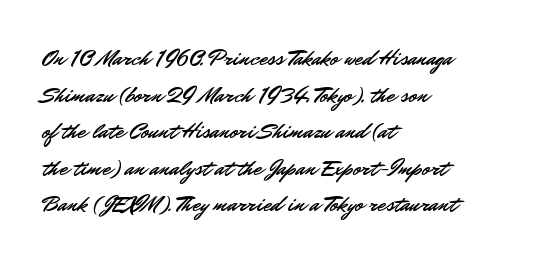
Notice how the passage keeps a crisp vertical edge on the left only. A typesetter would call this leading conventional body-copy spacing. Is the letter spacing exaggerated? No — it looks like the ordinary default.
